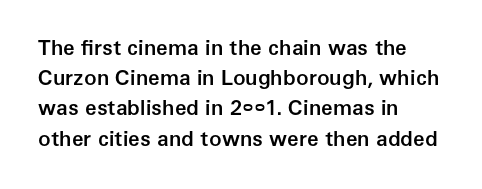
The image shows 21 px text type, upright; set left-aligned, normal line spacing (1.44x), normal letter spacing, not underlined.
